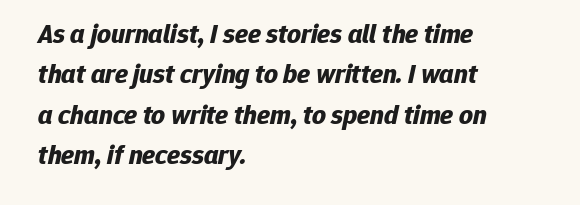
Q: Is the text bold? A: Yes.
Q: Is the text italic (slanted)? A: Yes, it leans right by about 12 degrees.
Q: Is the text underlined? A: No.
Q: How is the paragraph aligned? A: Left-aligned.
Q: Is the spacing between letters normal or unusually wide? A: Normal.
Q: Is the spacing between lines tight, normal or loose? A: Normal.
